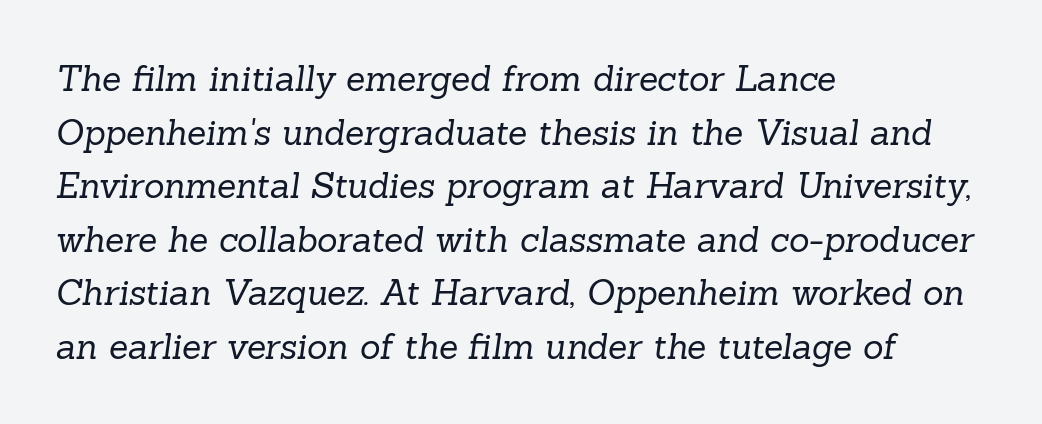
Q: Is the text bold? A: No.
Q: Is the typeface a serif or a sans-serif typeface? A: Serif.
Q: Is the text underlined? A: No.
Q: How is the paragraph aligned? A: Left-aligned.
Q: Is the spacing between letters normal or unusually wide? A: Normal.
Q: Is the spacing between lines tight, normal or loose? A: Normal.
Q: Width (condensed, normal, or wide)? A: Normal.
Q: Stroke contrast? A: Low.
Q: x-height? A: Medium.
Q: Monospaced? A: No.
